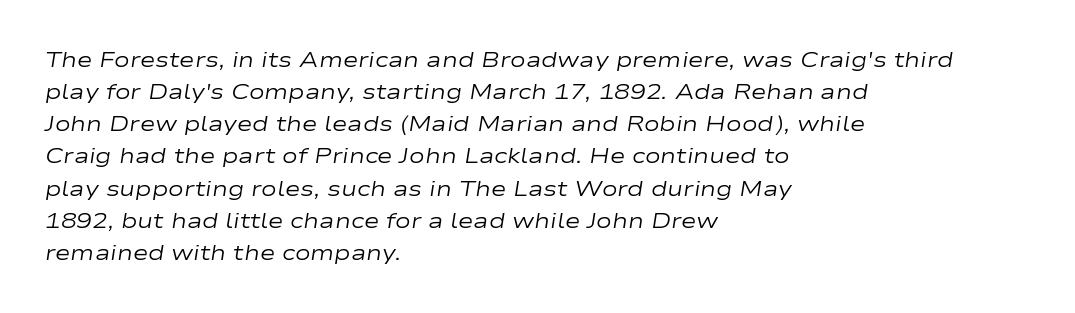
Q: Is the text bold? A: No.
Q: Is the text italic (slanted)? A: Yes, it leans right by about 9 degrees.
Q: Is the text underlined? A: No.
Q: How is the paragraph aligned? A: Left-aligned.
Q: Is the spacing between letters normal or unusually wide? A: Normal.
Q: Is the spacing between lines tight, normal or loose? A: Normal.
